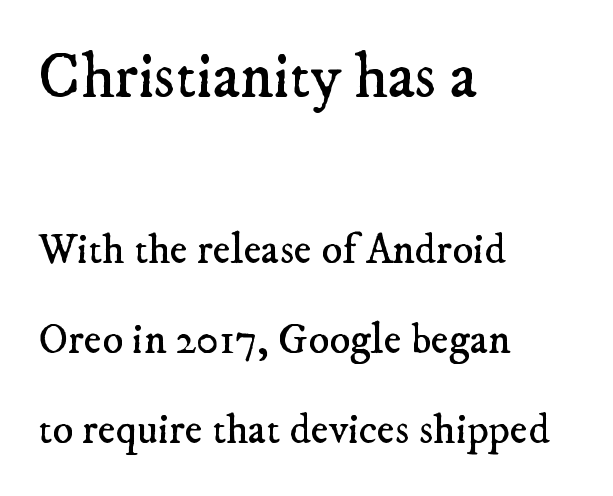
The image shows 64 px regular-weight serif type; set left-aligned, loose line spacing (2.09x), normal letter spacing, not underlined; the first (top) block is 1.49x larger; low stroke contrast and a small x-height.
